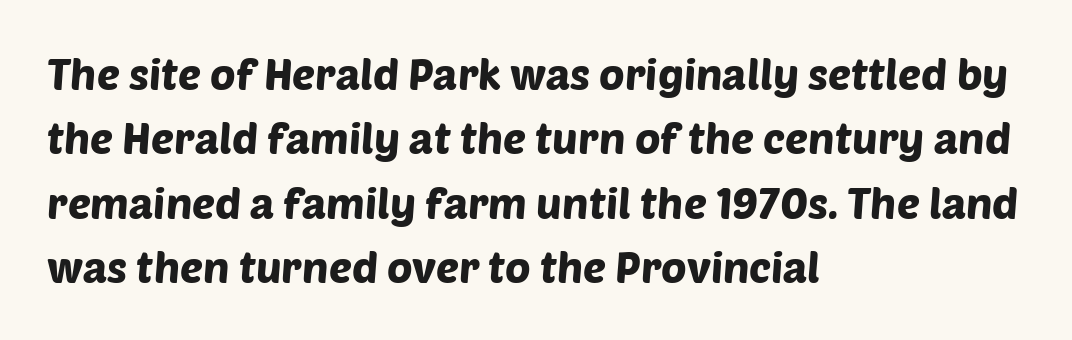
{"serif": "no", "width": "normal", "stroke_contrast": "low", "x_height": "large", "monospaced": "no", "underline": "no", "align": "left", "line_spacing": "normal", "line_spacing_ratio": 1.5, "letter_spacing": "normal", "letter_spacing_em": 0.0, "glyph_px": 43}
